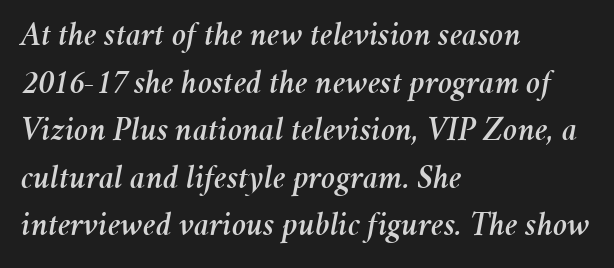
The image shows 34 px text type, italic (leaning right); set left-aligned, normal line spacing (1.4x), normal letter spacing, not underlined; medium stroke contrast and a medium x-height.
